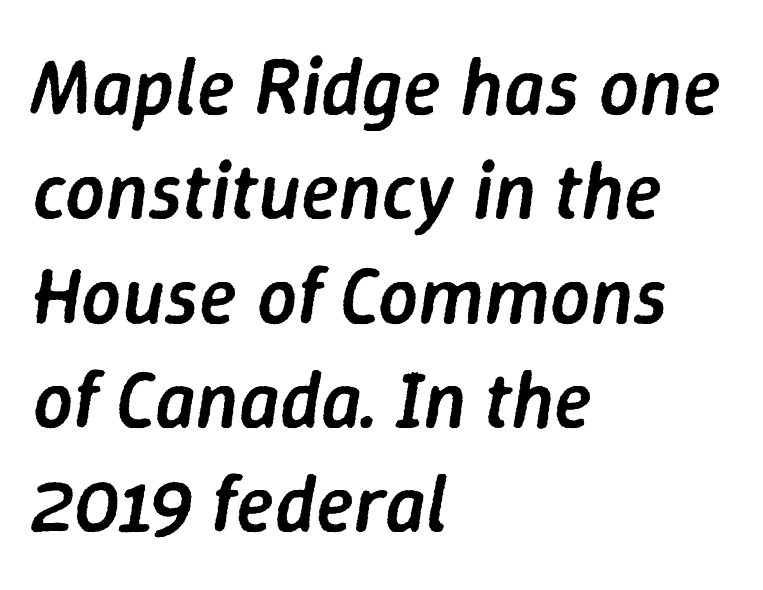
The image shows 79 px semibold type, italic (leaning right); set left-aligned, normal line spacing (1.32x), normal letter spacing, not underlined; low stroke contrast and a medium x-height.
